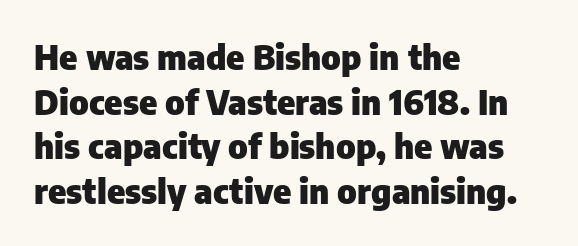
The image shows 34 px heavy sans-serif type, upright; set left-aligned, normal line spacing (1.31x), normal letter spacing, not underlined; low stroke contrast and a medium x-height.
